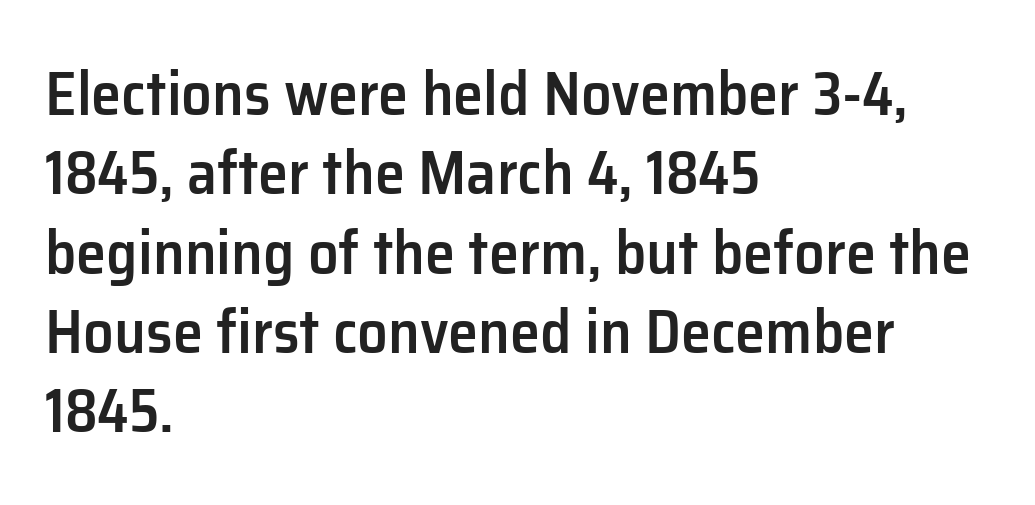
{"serif": "no", "italic": "no", "bold": "semi", "weight": "semibold", "width": "normal", "stroke_contrast": "low", "x_height": "medium", "monospaced": "no", "underline": "no", "align": "left", "line_spacing": "normal", "line_spacing_ratio": 1.3, "letter_spacing": "normal", "letter_spacing_em": 0.0, "glyph_px": 61}
